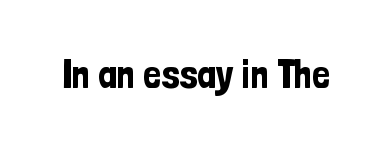
The image shows 40 px condensed sans-serif type, upright; set normal letter spacing, not underlined; low stroke contrast and a medium x-height.
